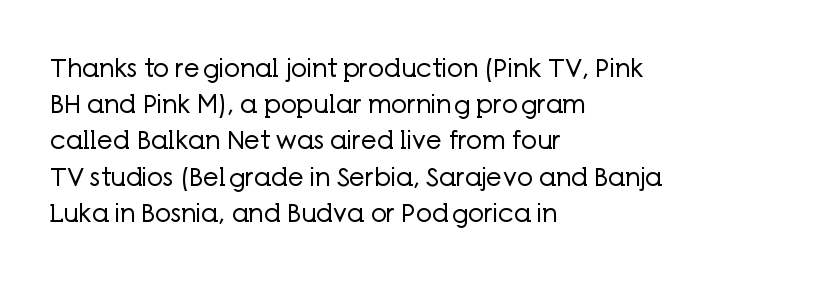
{"italic": "no", "bold": "no", "underline": "no", "align": "left", "line_spacing": "normal", "line_spacing_ratio": 1.45, "letter_spacing": "normal", "letter_spacing_em": 0.0, "glyph_px": 25}
